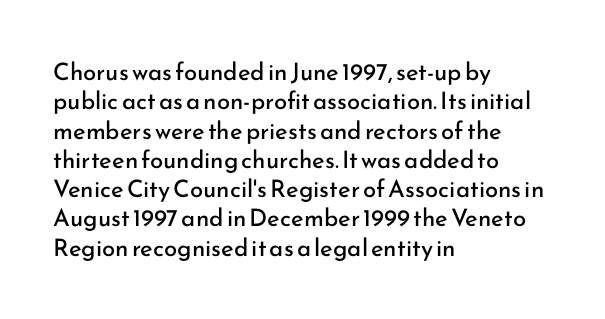
The image shows 24 px text type, upright; set left-aligned, line spacing 1.22x, normal letter spacing, not underlined.
